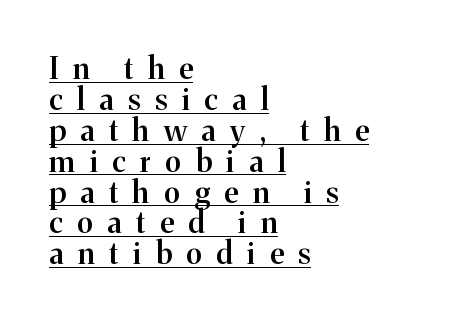
The passage shown is typed in a proportional face where columns would drift. I'd describe the lettering as semibold — firm but not a full bold. Ascenders rise straight up at ninety degrees. Summary of vertical rhythm: compact, with narrow interline spacing. Caption: multi-line text, flush left, ragged right.
